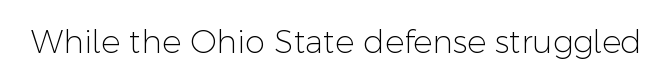
The face used here is a sans, in the tradition of grotesques and geometrics. These lines are rendered in a variable-pitch font. This rendering features lettering with no underline. Standard letterfit; no display-style spreading of the glyphs. The passage shown is not bold in any degree.
